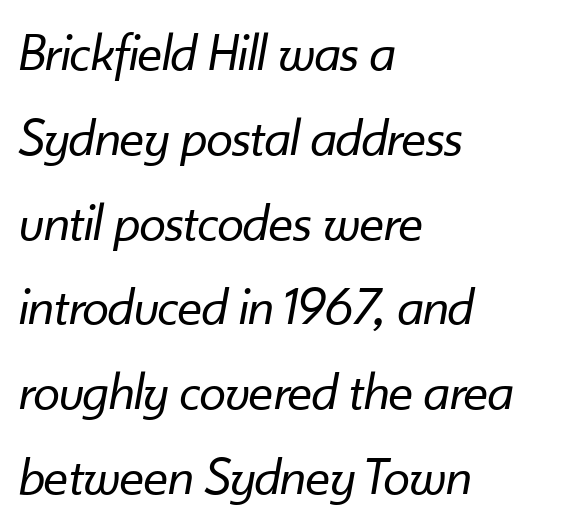
{"italic": "yes", "lean": "right", "slant_degrees": 10, "bold": "no", "weight": "regular", "width": "normal", "stroke_contrast": "low", "x_height": "small", "monospaced": "no", "underline": "no", "align": "left", "line_spacing": "normal", "line_spacing_ratio": 1.57, "letter_spacing": "normal", "letter_spacing_em": 0.0, "glyph_px": 54}
